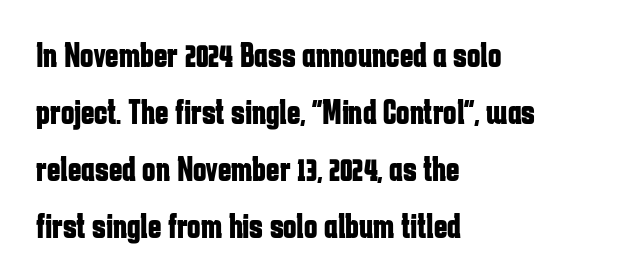
Q: Is the text bold? A: Yes.
Q: Is the text italic (slanted)? A: No, it is upright.
Q: Is the typeface a serif or a sans-serif typeface? A: Sans-serif.
Q: Is the text underlined? A: No.
Q: How is the paragraph aligned? A: Left-aligned.
Q: Is the spacing between letters normal or unusually wide? A: Normal.
Q: Is the spacing between lines tight, normal or loose? A: Normal.
Q: Width (condensed, normal, or wide)? A: Condensed.
Q: Stroke contrast? A: Low.
Q: x-height? A: Medium.
Q: Monospaced? A: No.
